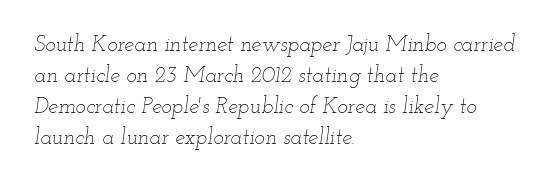
Q: Is the text bold? A: No.
Q: Is the text italic (slanted)? A: Yes, it leans right by about 12 degrees.
Q: Is the text underlined? A: No.
Q: How is the paragraph aligned? A: Left-aligned.
Q: Is the spacing between letters normal or unusually wide? A: Normal.
Q: Is the spacing between lines tight, normal or loose? A: Normal.
